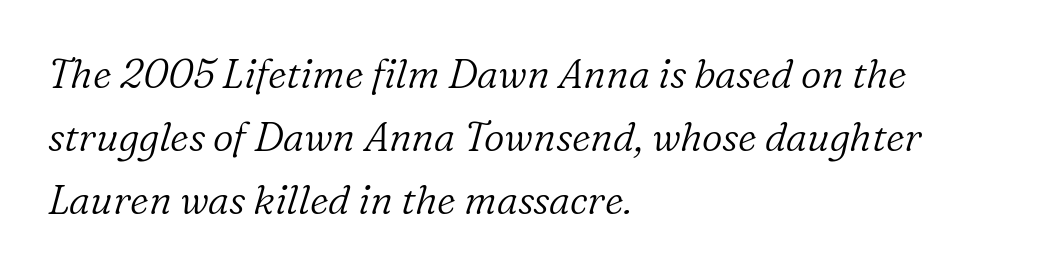
{"serif": "yes", "italic": "yes", "lean": "right", "slant_degrees": 16, "bold": "no", "weight": "light", "width": "normal", "stroke_contrast": "low", "x_height": "medium", "monospaced": "no", "underline": "no", "align": "left", "line_spacing": "normal", "line_spacing_ratio": 1.58, "letter_spacing": "normal", "letter_spacing_em": 0.0, "glyph_px": 40}
